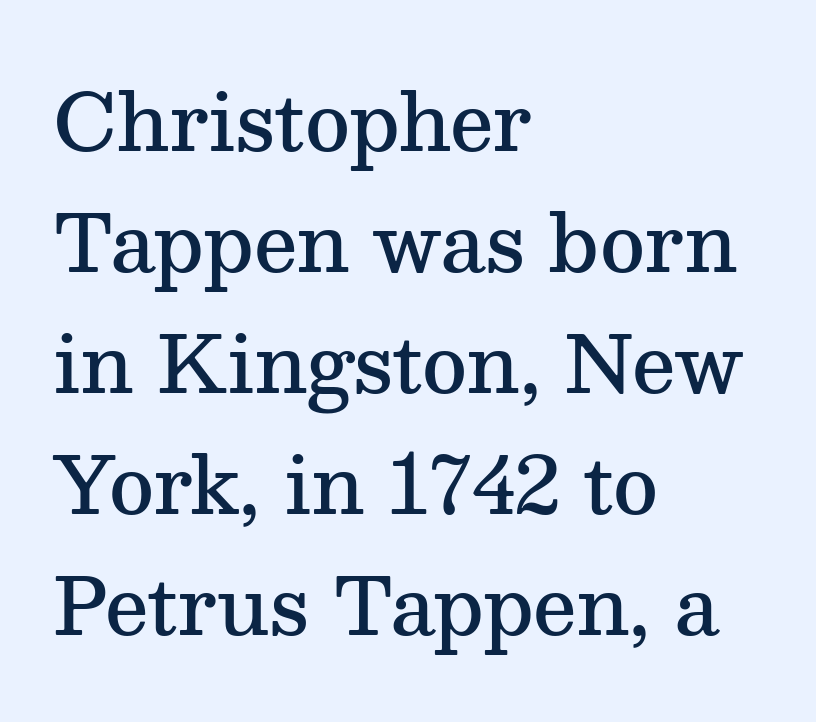
Q: Is the text bold? A: Semi-bold.
Q: Is the text italic (slanted)? A: No, it is upright.
Q: Is the typeface a serif or a sans-serif typeface? A: Serif.
Q: Is the text underlined? A: No.
Q: How is the paragraph aligned? A: Left-aligned.
Q: Is the spacing between letters normal or unusually wide? A: Normal.
Q: Is the spacing between lines tight, normal or loose? A: Normal.
Q: Width (condensed, normal, or wide)? A: Normal.
Q: Stroke contrast? A: Medium.
Q: x-height? A: Medium.
Q: Monospaced? A: No.
